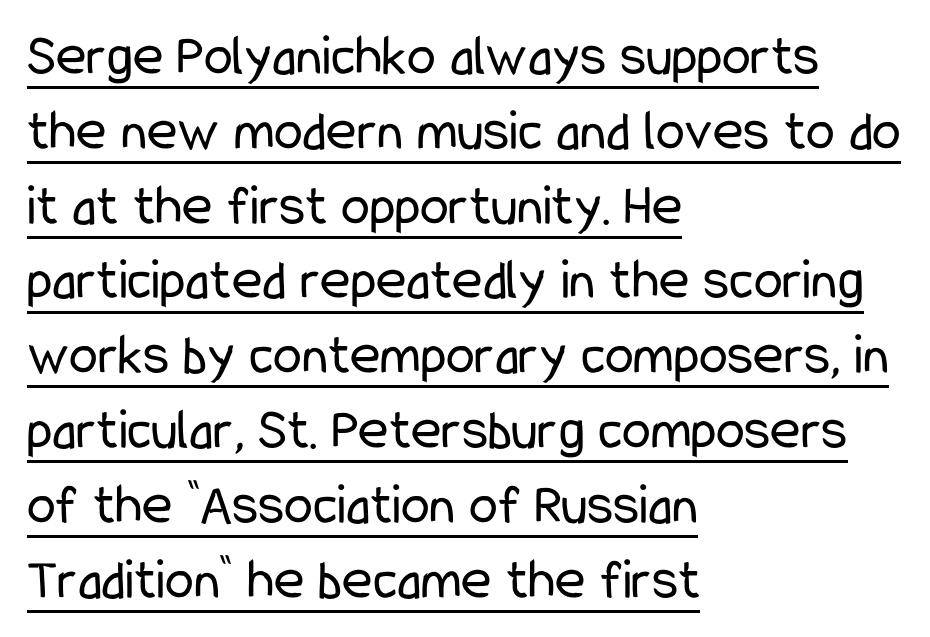
Regarding serifs, this sample does without them. No letter is thick-stroked: the sample isn't bold. Style check: upright. Here the designer chose a conventional face with non-uniform glyph widths.
